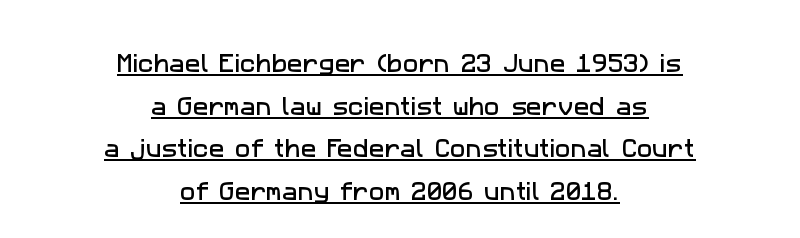
{"underline": "yes", "align": "center", "line_spacing": "loose", "line_spacing_ratio": 2.03, "letter_spacing": "normal", "letter_spacing_em": 0.0, "glyph_px": 21}
